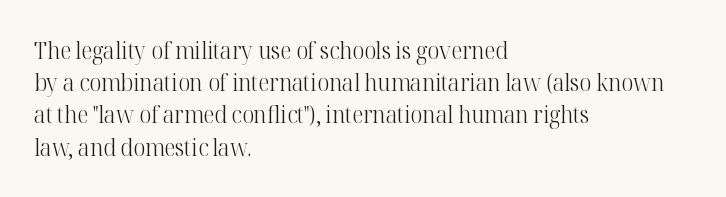
The image shows 23 px text type, upright; set left-aligned, normal line spacing (1.4x), normal letter spacing, not underlined.
